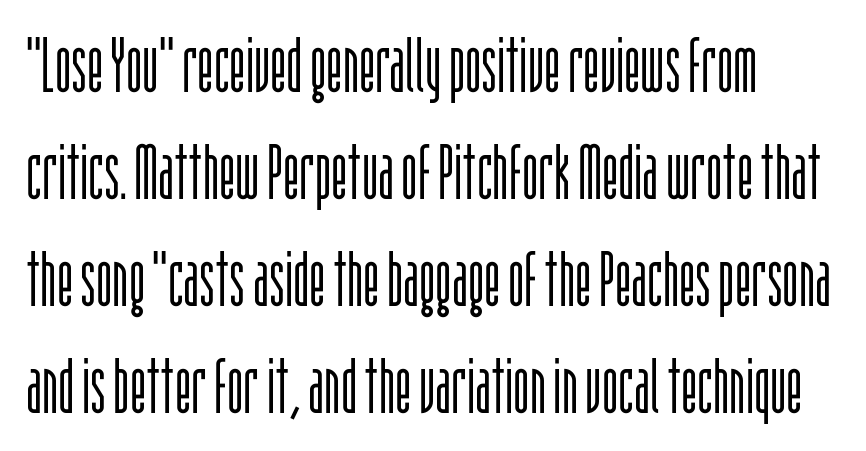
{"serif": "no", "italic": "no", "bold": "no", "weight": "light", "width": "condensed", "stroke_contrast": "low", "x_height": "large", "monospaced": "no", "underline": "no", "align": "left", "line_spacing": "normal", "line_spacing_ratio": 1.39, "letter_spacing": "normal", "letter_spacing_em": 0.0, "glyph_px": 77}
